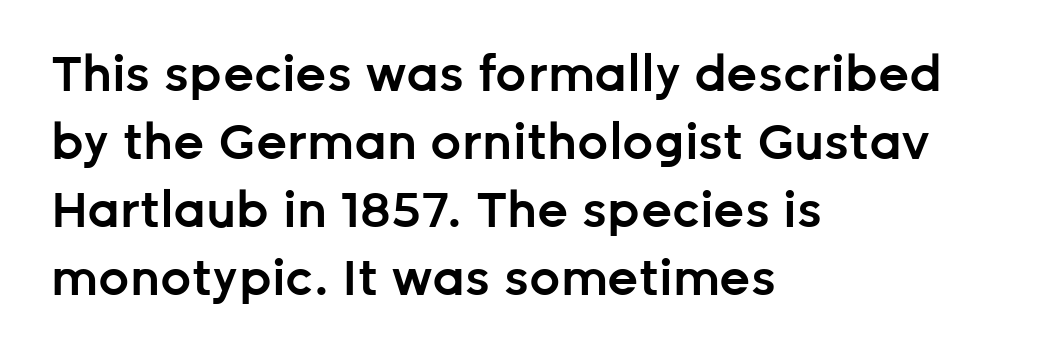
The typography opts for an upright posture over an oblique one. The passage shown has conventional tracking throughout. Spacing verdict: proportional, widths tailored to each character. The typeface chosen for these lines omits serifs. Beneath every word, the page is bare.
